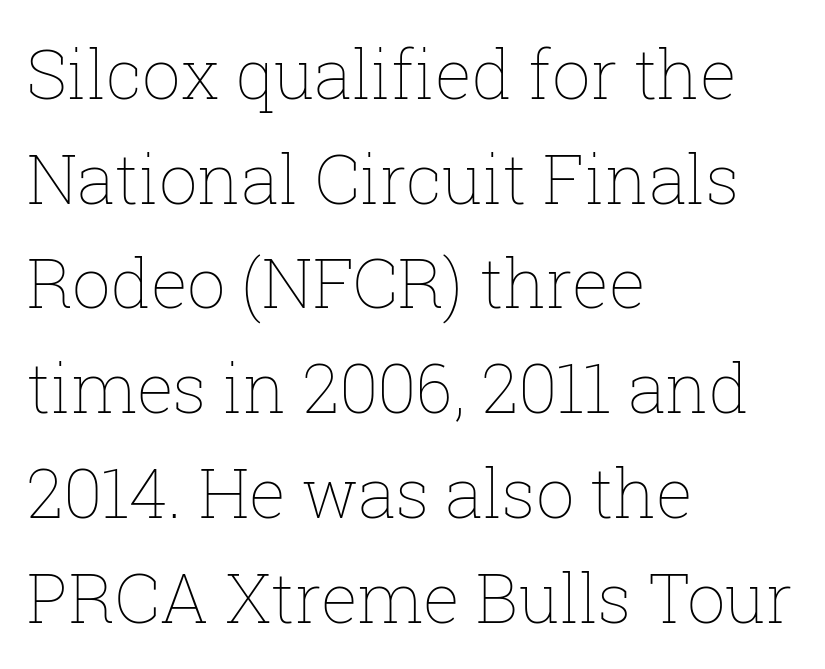
{"italic": "no", "bold": "no", "weight": "thin", "width": "normal", "stroke_contrast": "low", "x_height": "medium", "monospaced": "no", "underline": "no", "align": "left", "line_spacing": "normal", "line_spacing_ratio": 1.54, "letter_spacing": "normal", "letter_spacing_em": 0.0, "glyph_px": 68}
